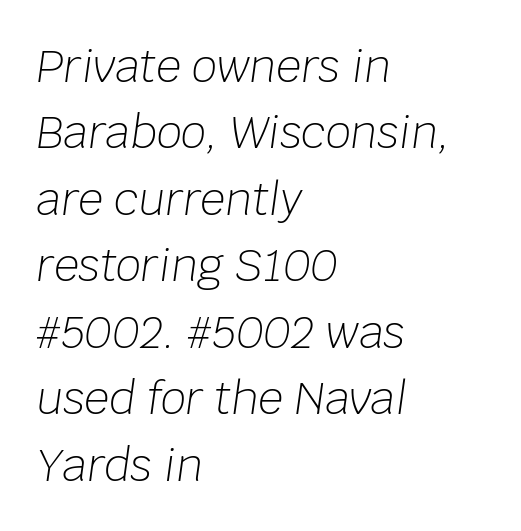
{"italic": "yes", "lean": "right", "slant_degrees": 8, "bold": "no", "weight": "light", "width": "normal", "stroke_contrast": "low", "x_height": "large", "monospaced": "no", "underline": "no", "align": "left", "line_spacing": "normal", "line_spacing_ratio": 1.51, "letter_spacing": "normal", "letter_spacing_em": 0.0, "glyph_px": 44}
